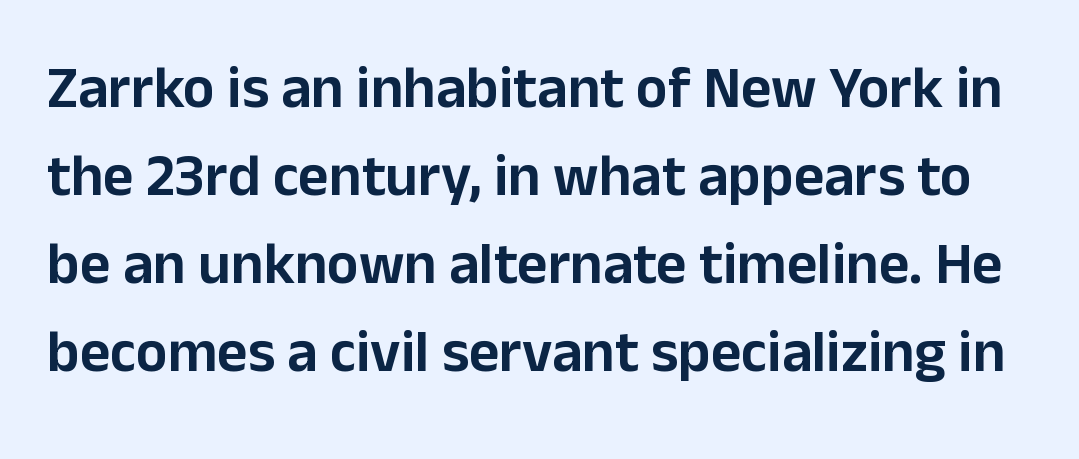
The image shows 59 px sans-serif type, upright; set normal line spacing (1.49x), normal letter spacing, not underlined; low stroke contrast and a medium x-height.
